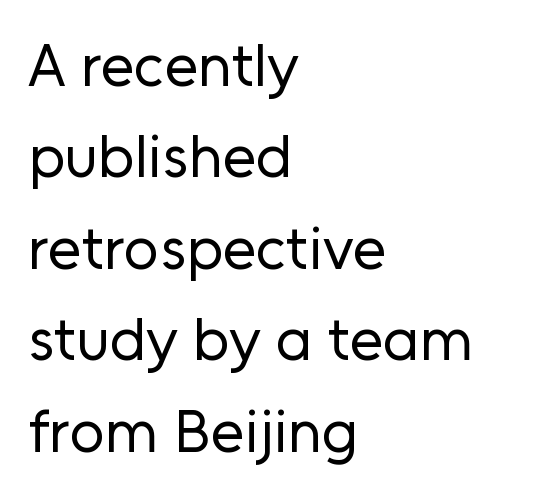
The image shows 61 px regular-weight sans-serif type, upright; set left-aligned, normal line spacing (1.5x), normal letter spacing, not underlined; low stroke contrast and a medium x-height.
